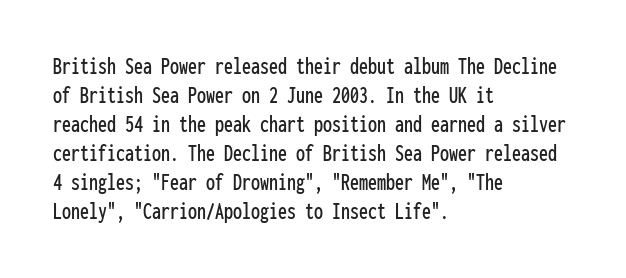
Q: Is the text italic (slanted)? A: No, it is upright.
Q: Is the text underlined? A: No.
Q: How is the paragraph aligned? A: Left-aligned.
Q: Is the spacing between letters normal or unusually wide? A: Normal.
